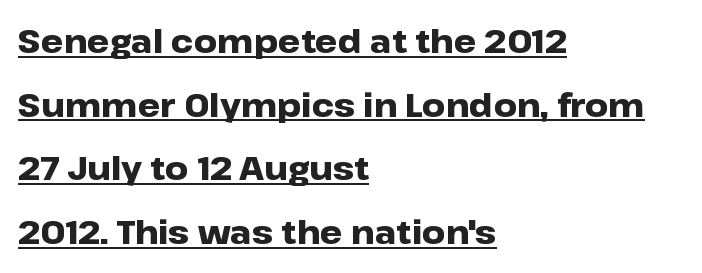
Leading: increased. Stroke terminals: plain, sans-serif. Nothing unusual about the tracking: characters are spaced as the font intends. Teacher's note: observe the even left margin — that is flush-left alignment. Do the characters align in a grid? No, the font is proportional. Notice how the stems are strictly vertical — no italics here.
